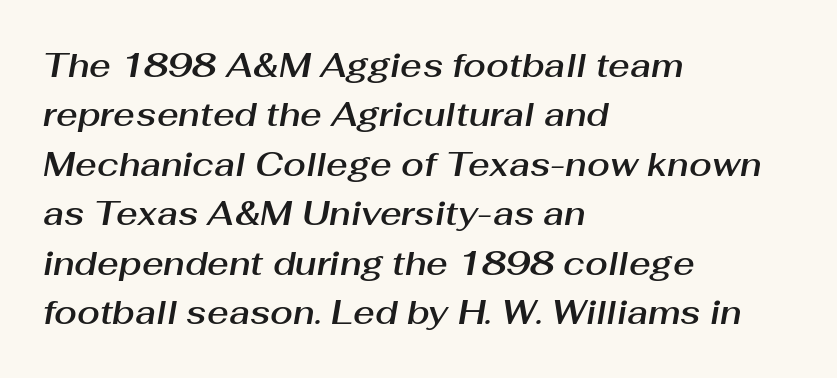
The image shows 33 px text type, italic (leaning right); set left-aligned, normal line spacing (1.5x), normal letter spacing, not underlined; medium stroke contrast and a medium x-height.
